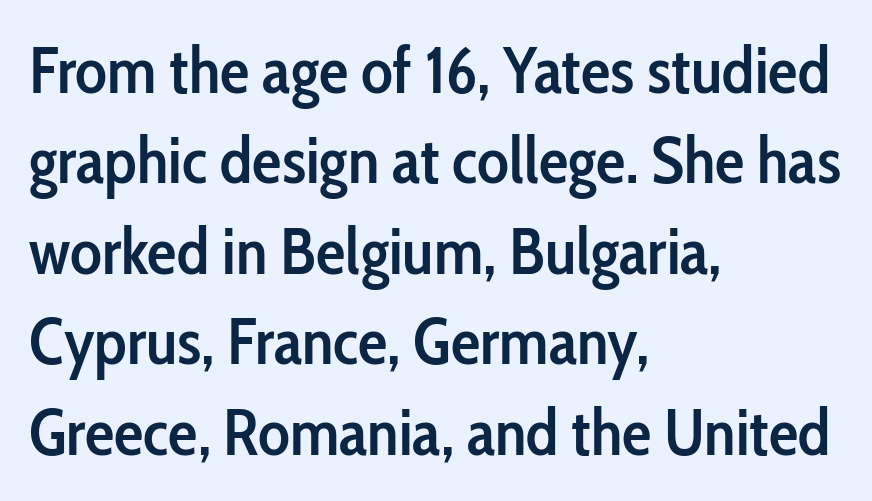
The image shows 66 px semibold, condensed sans-serif type, upright; set left-aligned, normal line spacing (1.37x), normal letter spacing, not underlined; low stroke contrast and a medium x-height.
